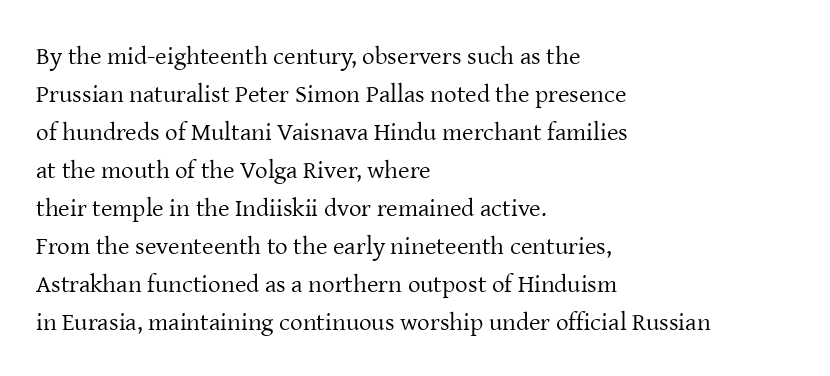
The image shows 25 px text type, upright; set left-aligned, normal line spacing (1.52x), normal letter spacing, not underlined.
